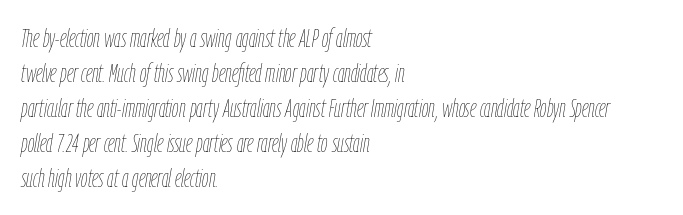
The image shows 26 px text type, italic (leaning right); set left-aligned, normal line spacing (1.35x), normal letter spacing, not underlined.
